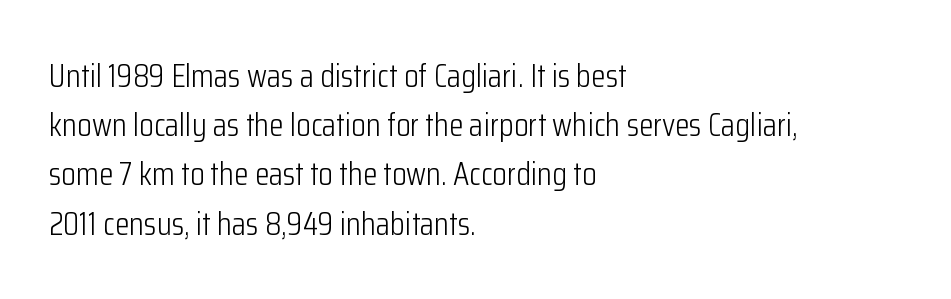
{"serif": "no", "italic": "no", "bold": "no", "weight": "light", "width": "condensed", "stroke_contrast": "low", "x_height": "medium", "monospaced": "no", "underline": "no", "align": "left", "line_spacing": "normal", "line_spacing_ratio": 1.49, "letter_spacing": "normal", "letter_spacing_em": 0.0, "glyph_px": 33}
